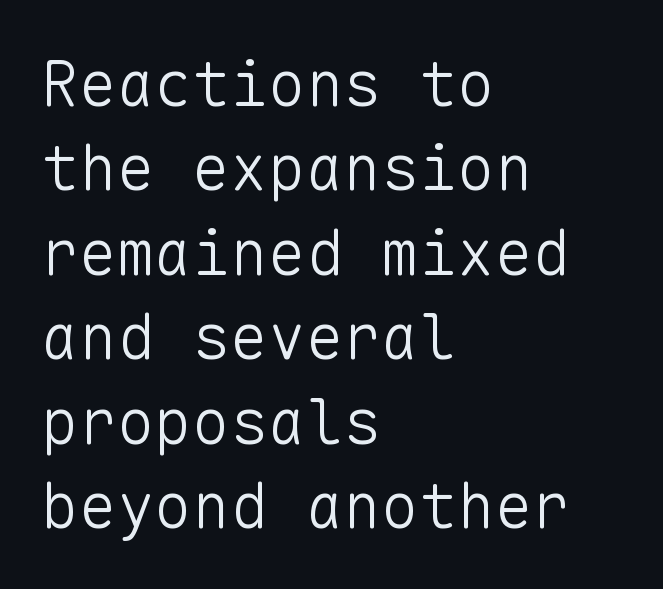
Q: Is the text bold? A: No.
Q: Is the text italic (slanted)? A: No, it is upright.
Q: Is the typeface a serif or a sans-serif typeface? A: Sans-serif.
Q: Is the text underlined? A: No.
Q: How is the paragraph aligned? A: Left-aligned.
Q: Is the spacing between letters normal or unusually wide? A: Normal.
Q: Is the spacing between lines tight, normal or loose? A: Normal.
Q: Width (condensed, normal, or wide)? A: Normal.
Q: Stroke contrast? A: Low.
Q: x-height? A: Medium.
Q: Monospaced? A: Yes.
